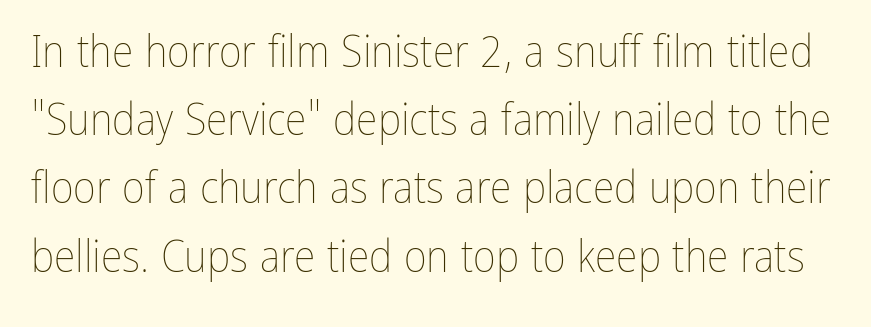
When letters stand straight like this, we call the style roman or upright. Look at the tracking — it's just the regular setting, nothing added. Interline gaps are of average width in this sample. The letterforms sit at book weight or below. Note the varied advance widths — an 'i' is clearly narrower than an 'm'. Check under the words: just untouched page.
